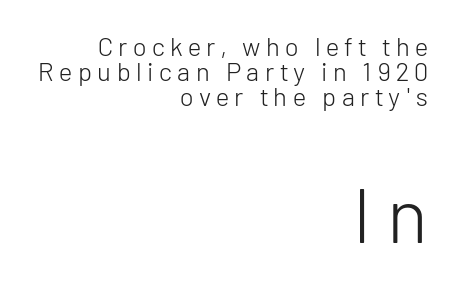
The image shows 77 px light sans-serif type, upright; set right-aligned, tight line spacing (0.96x), unusually wide letter spacing (+0.21 em), not underlined; the second (bottom) block is 2.96x larger; low stroke contrast and a medium x-height.
